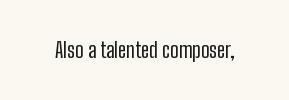
{"italic": "no", "bold": "no", "underline": "no", "letter_spacing": "normal", "letter_spacing_em": 0.0, "glyph_px": 21}
